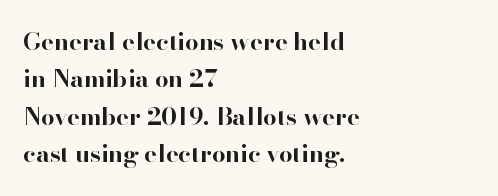
The image shows 24 px bold type, upright; set left-aligned, normal line spacing (1.56x), normal letter spacing, not underlined.
